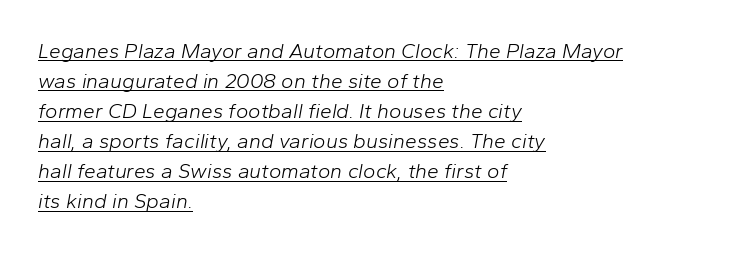
{"italic": "yes", "lean": "right", "slant_degrees": 10, "bold": "no", "underline": "yes", "align": "left", "line_spacing": "normal", "line_spacing_ratio": 1.43, "letter_spacing": "normal", "letter_spacing_em": 0.0, "glyph_px": 21}
